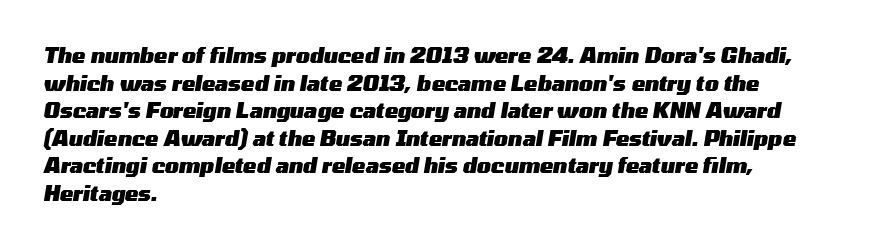
{"italic": "yes", "lean": "right", "slant_degrees": 10, "bold": "yes", "underline": "no", "align": "left", "line_spacing": "normal", "line_spacing_ratio": 1.38, "letter_spacing": "normal", "letter_spacing_em": 0.0, "glyph_px": 20}
